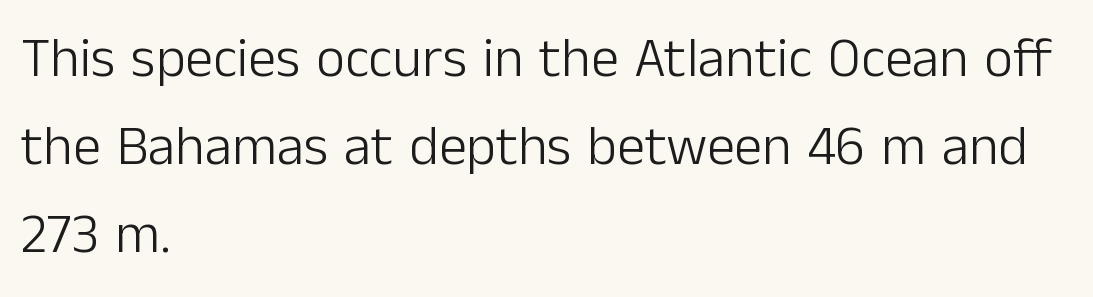
The image shows 56 px light sans-serif type, upright; set left-aligned, normal line spacing (1.57x), normal letter spacing, not underlined; low stroke contrast and a medium x-height.
